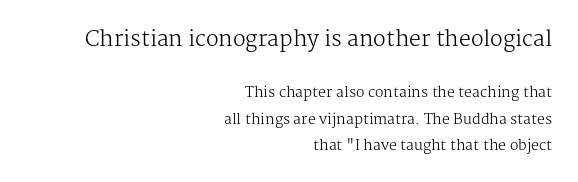
The image shows 21 px text type, upright; set right-aligned, loose line spacing (1.91x), normal letter spacing, not underlined; the first (top) block is 1.5x larger.
